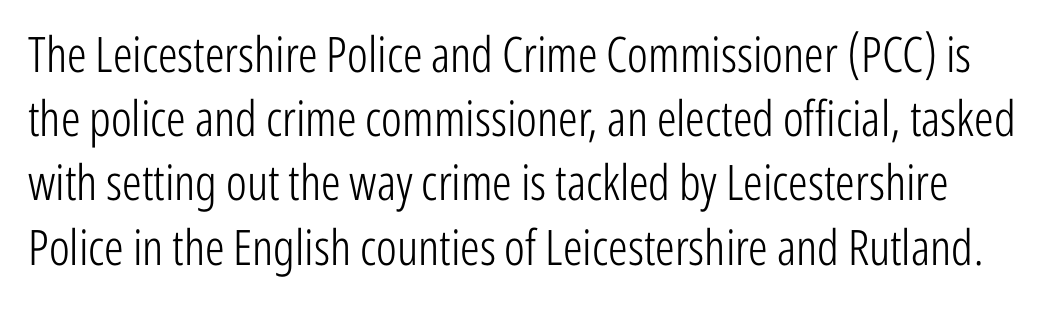
Q: Is the text bold? A: No.
Q: Is the text italic (slanted)? A: No, it is upright.
Q: Is the typeface a serif or a sans-serif typeface? A: Sans-serif.
Q: Is the text underlined? A: No.
Q: Is the spacing between letters normal or unusually wide? A: Normal.
Q: Is the spacing between lines tight, normal or loose? A: Normal.
Q: Width (condensed, normal, or wide)? A: Condensed.
Q: Stroke contrast? A: Low.
Q: x-height? A: Medium.
Q: Monospaced? A: No.
